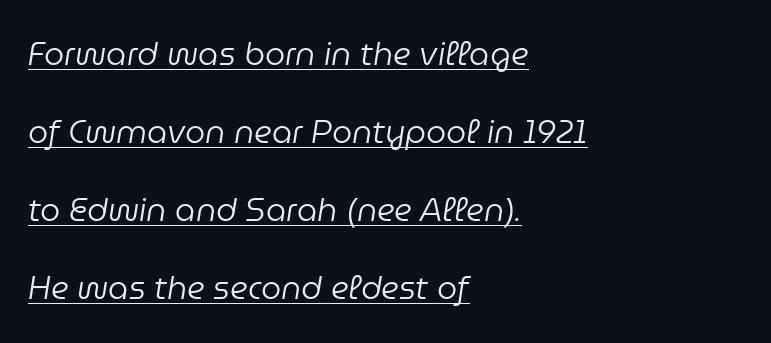
Q: Is the text bold? A: No.
Q: Is the text italic (slanted)? A: Yes, it leans right by about 9 degrees.
Q: Is the text underlined? A: Yes.
Q: How is the paragraph aligned? A: Left-aligned.
Q: Is the spacing between letters normal or unusually wide? A: Normal.
Q: Is the spacing between lines tight, normal or loose? A: Loose.
Q: Width (condensed, normal, or wide)? A: Normal.
Q: Stroke contrast? A: Low.
Q: x-height? A: Medium.
Q: Monospaced? A: No.
